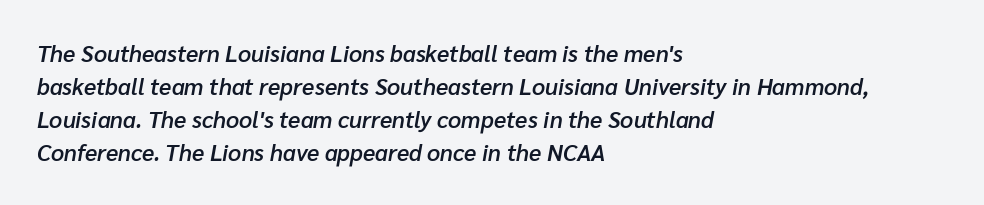
The image shows 23 px text type, italic (leaning right); set left-aligned, normal line spacing (1.44x), normal letter spacing, not underlined.
